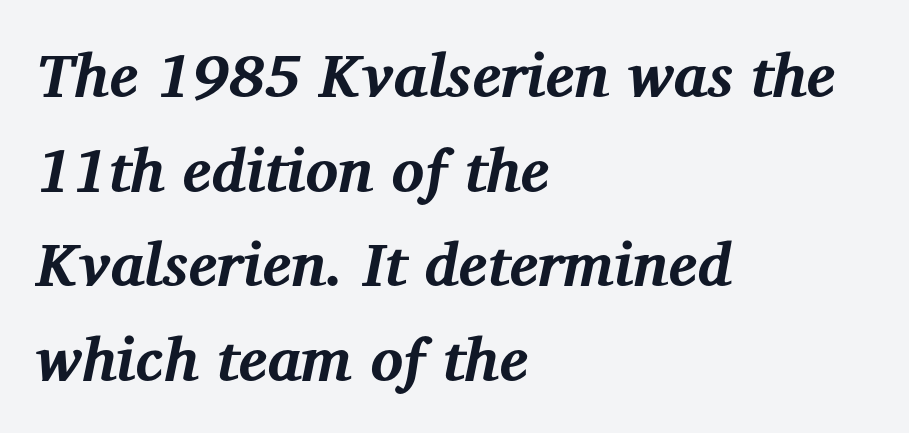
Q: Is the text bold? A: Yes.
Q: Is the text italic (slanted)? A: Yes, it leans right by about 12 degrees.
Q: Is the typeface a serif or a sans-serif typeface? A: Serif.
Q: Is the text underlined? A: No.
Q: How is the paragraph aligned? A: Left-aligned.
Q: Is the spacing between letters normal or unusually wide? A: Normal.
Q: Is the spacing between lines tight, normal or loose? A: Normal.
Q: Width (condensed, normal, or wide)? A: Normal.
Q: Stroke contrast? A: Medium.
Q: x-height? A: Medium.
Q: Monospaced? A: No.
